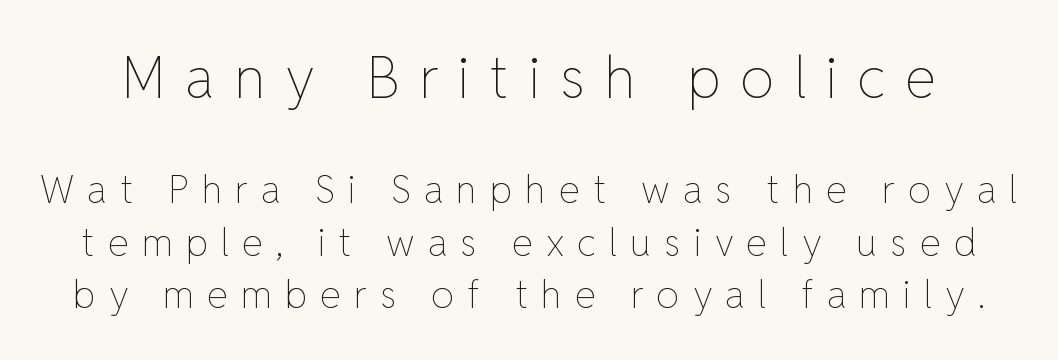
Evenly set lines give the paragraph a standard silhouette. The block sitting higher on the canvas is the one with enlarged characters. Character widths vary here, with narrow letters taking less room than wide ones. Short note: letters widely spaced. The gap between lines stays unmarked. A quiet, ordinary-to-light weight characterises the typeface.
